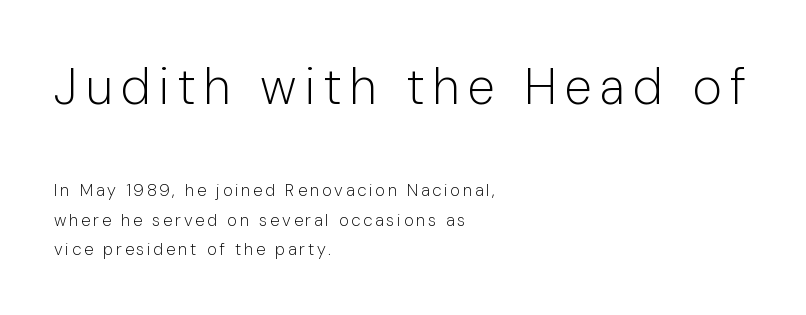
The image shows 50 px light sans-serif type, upright; set left-aligned, line spacing 1.71x, not underlined; the first (top) block is 2.94x larger; low stroke contrast and a medium x-height.
